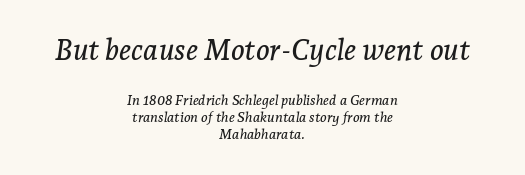
The image shows 29 px serif type, italic (leaning right); set centered, line spacing 1.22x, normal letter spacing, not underlined; the first (top) block is 2.07x larger; low stroke contrast and a medium x-height.
